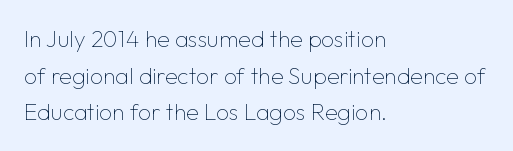
The image shows 23 px text type, upright; set left-aligned, normal line spacing (1.59x), normal letter spacing, not underlined.
